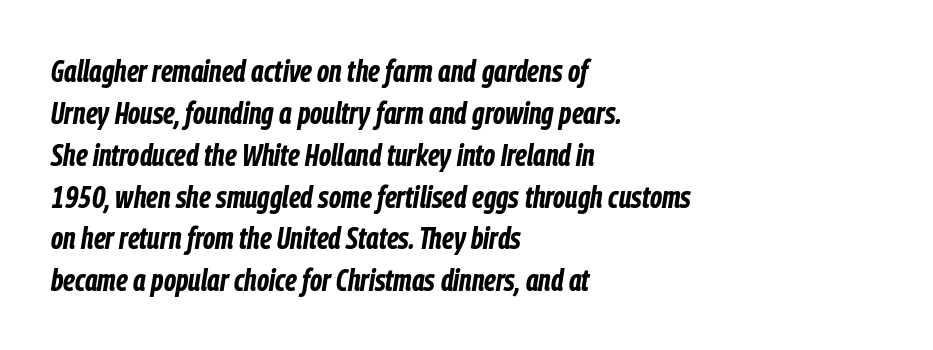
{"italic": "yes", "lean": "right", "slant_degrees": 9, "bold": "yes", "weight": "bold", "width": "condensed", "stroke_contrast": "low", "x_height": "medium", "monospaced": "no", "underline": "no", "align": "left", "line_spacing": "normal", "line_spacing_ratio": 1.35, "letter_spacing": "normal", "letter_spacing_em": 0.0, "glyph_px": 31}
